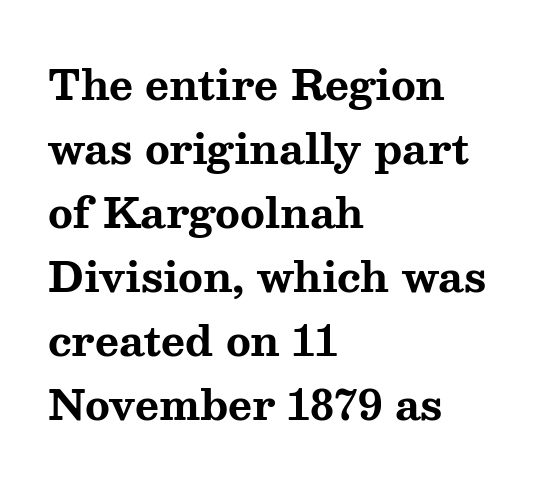
{"serif": "yes", "italic": "no", "bold": "yes", "weight": "bold", "width": "wide", "stroke_contrast": "medium", "x_height": "medium", "monospaced": "no", "underline": "no", "align": "left", "line_spacing": "normal", "line_spacing_ratio": 1.56, "letter_spacing": "normal", "letter_spacing_em": 0.0, "glyph_px": 41}
